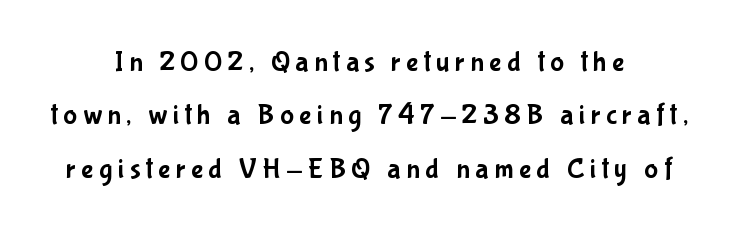
The image shows 29 px condensed sans-serif type, upright; set centered, line spacing 1.84x, not underlined; low stroke contrast and a medium x-height.
